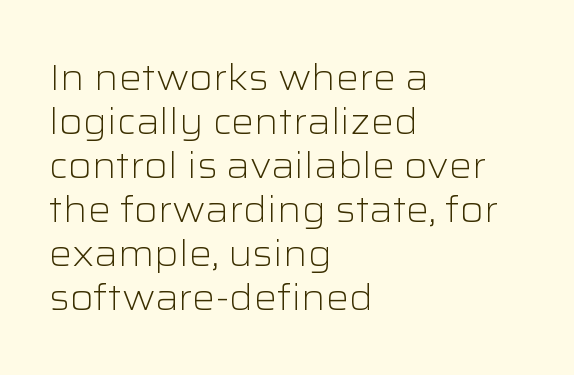
You could not count columns in this text — the font is proportionally spaced. Left-aligned paragraph, ragged on the right. Observe the absence of serifs on each vertical stroke in this sample. Italic: no, the glyphs are upright roman.
